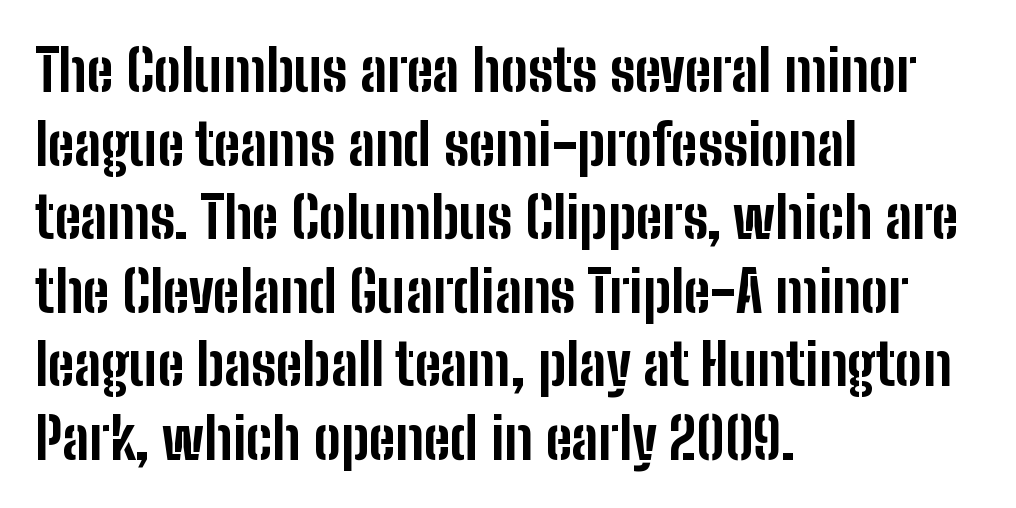
The image shows 57 px bold, condensed sans-serif type, upright; set left-aligned, normal line spacing (1.29x), normal letter spacing, not underlined; low stroke contrast and a medium x-height.
